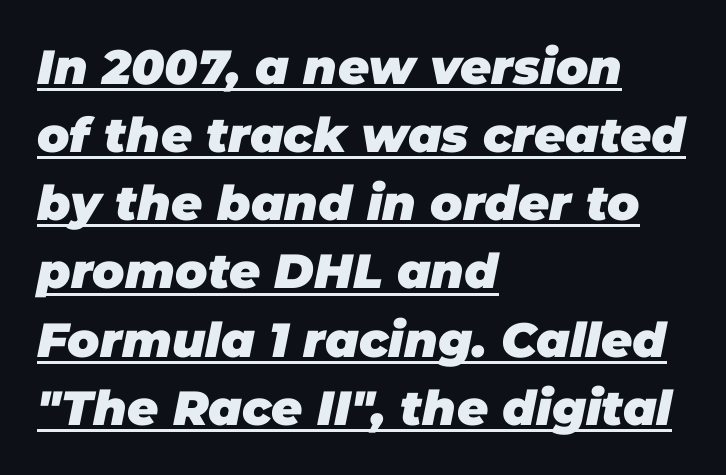
Q: Is the text bold? A: Yes.
Q: Is the text italic (slanted)? A: Yes, it leans right by about 11 degrees.
Q: Is the text underlined? A: Yes.
Q: How is the paragraph aligned? A: Left-aligned.
Q: Is the spacing between letters normal or unusually wide? A: Normal.
Q: Is the spacing between lines tight, normal or loose? A: Normal.
Q: Width (condensed, normal, or wide)? A: Normal.
Q: Stroke contrast? A: Low.
Q: x-height? A: Large.
Q: Monospaced? A: No.
